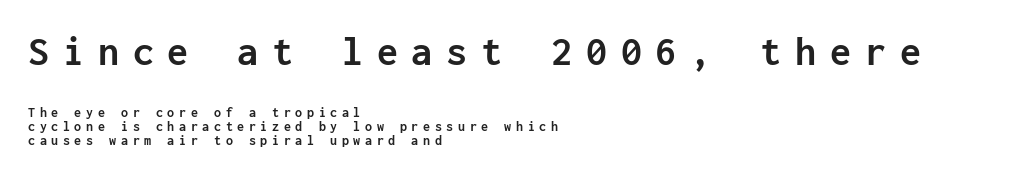
{"serif": "no", "italic": "no", "bold": "yes", "weight": "semibold", "width": "normal", "stroke_contrast": "low", "x_height": "medium", "monospaced": "yes", "underline": "no", "align": "left", "line_spacing": "tight", "line_spacing_ratio": 1.0, "letter_spacing": "wide", "letter_spacing_em": 0.33, "larger_block": "first", "size_ratio": 3.0, "glyph_px": 42}
